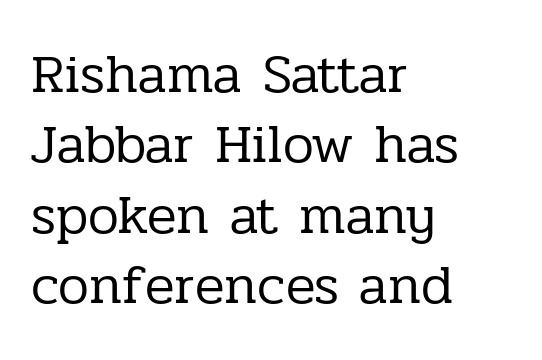
Vertically, the passage feels balanced, rows spaced as you'd expect. Has an underline been added? It has not. Look at the tracking — it's just the regular setting, nothing added. Think of a printed novel: that variable character pitch is what you see here.
